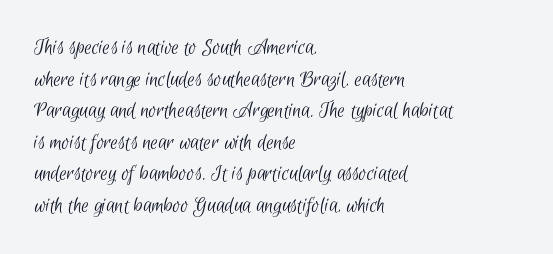
Q: Is the text bold? A: No.
Q: Is the text underlined? A: No.
Q: How is the paragraph aligned? A: Left-aligned.
Q: Is the spacing between letters normal or unusually wide? A: Normal.
Q: Is the spacing between lines tight, normal or loose? A: Normal.
